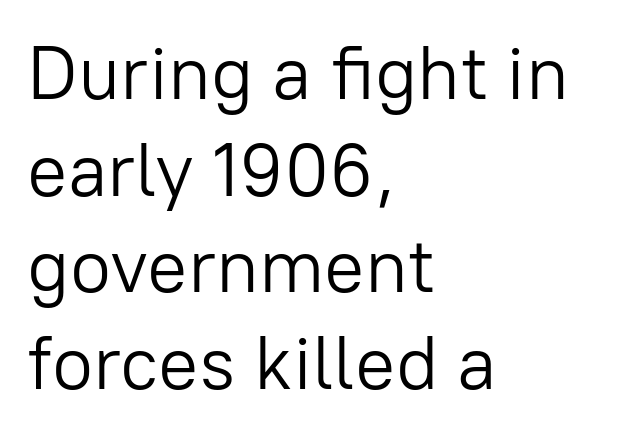
The image shows 75 px light sans-serif type, upright; set left-aligned, normal line spacing (1.29x), normal letter spacing, not underlined; low stroke contrast and a medium x-height.
